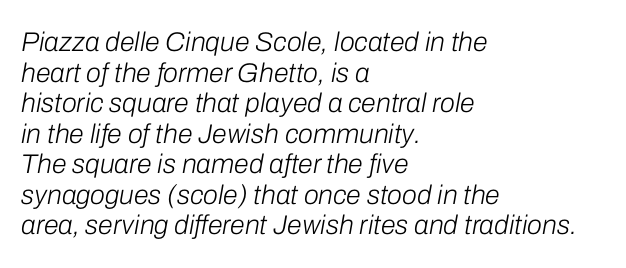
The image shows 27 px text type, italic (leaning right); set left-aligned, tight line spacing (1.13x), normal letter spacing, not underlined.
